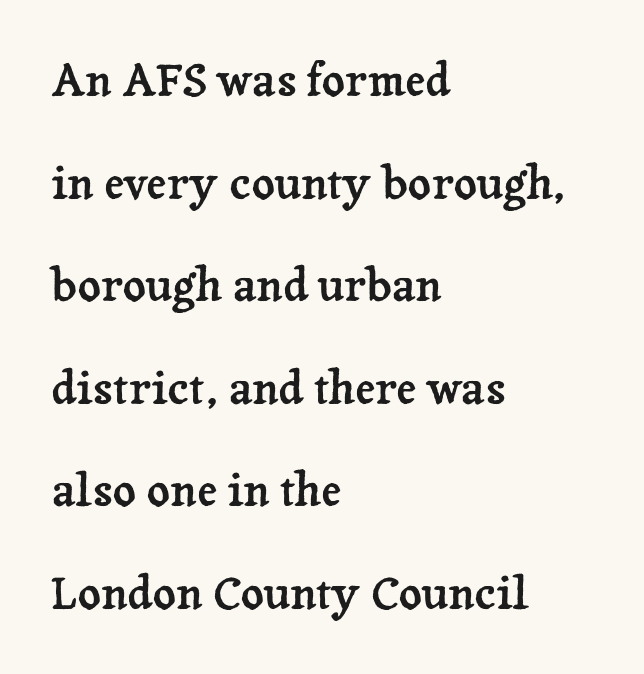
Q: Is the text italic (slanted)? A: No, it is upright.
Q: Is the typeface a serif or a sans-serif typeface? A: Serif.
Q: Is the text underlined? A: No.
Q: How is the paragraph aligned? A: Left-aligned.
Q: Is the spacing between letters normal or unusually wide? A: Normal.
Q: Is the spacing between lines tight, normal or loose? A: Loose.
Q: Width (condensed, normal, or wide)? A: Normal.
Q: Stroke contrast? A: Low.
Q: x-height? A: Medium.
Q: Monospaced? A: No.
